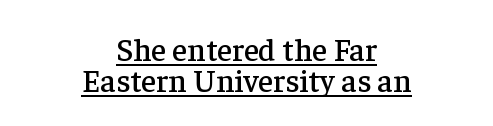
Q: Is the text italic (slanted)? A: No, it is upright.
Q: Is the typeface a serif or a sans-serif typeface? A: Serif.
Q: Is the text underlined? A: Yes.
Q: How is the paragraph aligned? A: Centered.
Q: Is the spacing between letters normal or unusually wide? A: Normal.
Q: Is the spacing between lines tight, normal or loose? A: Tight.
Q: Width (condensed, normal, or wide)? A: Normal.
Q: Stroke contrast? A: Low.
Q: x-height? A: Medium.
Q: Monospaced? A: No.
